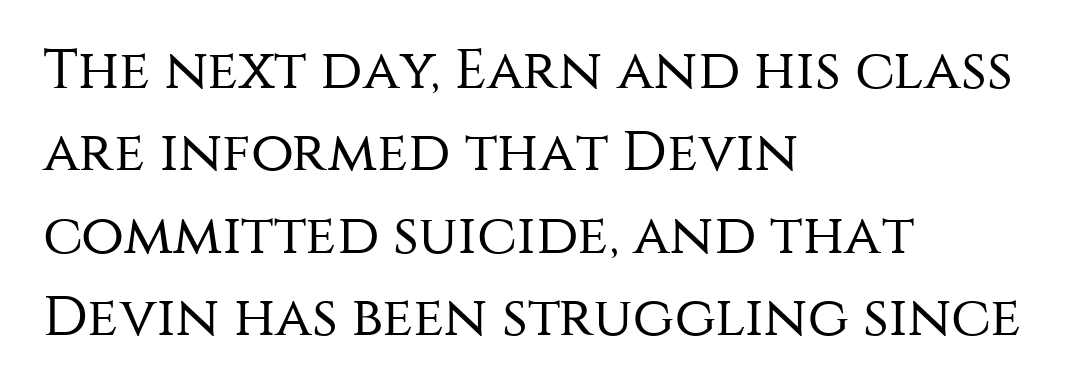
The image shows 56 px regular-weight sans-serif type, upright; set left-aligned, normal line spacing (1.47x), normal letter spacing, not underlined; medium stroke contrast and a large x-height.
